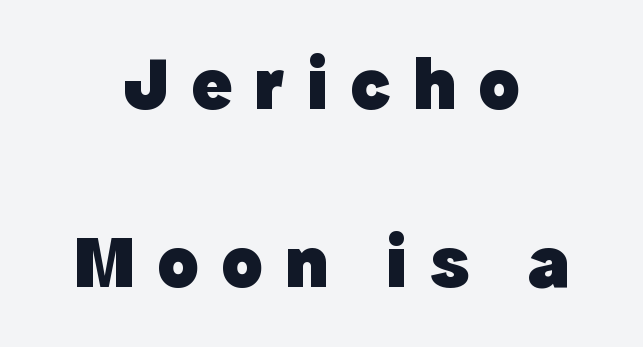
The image shows 76 px heavy sans-serif type, upright; set centered, loose line spacing (2.34x), unusually wide letter spacing (+0.29 em), not underlined; a medium x-height.
